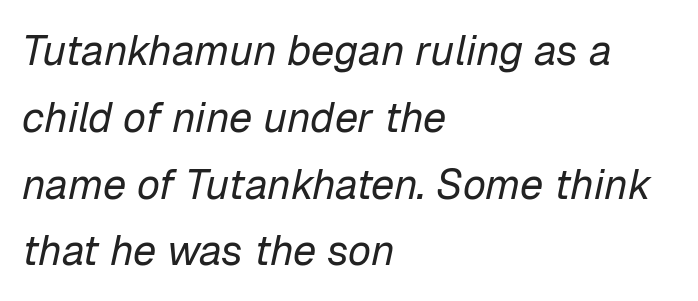
Q: Is the text bold? A: No.
Q: Is the text italic (slanted)? A: Yes, it leans right by about 12 degrees.
Q: Is the text underlined? A: No.
Q: How is the paragraph aligned? A: Left-aligned.
Q: Is the spacing between letters normal or unusually wide? A: Normal.
Q: Is the spacing between lines tight, normal or loose? A: Normal.
Q: Width (condensed, normal, or wide)? A: Normal.
Q: Stroke contrast? A: Low.
Q: x-height? A: Medium.
Q: Monospaced? A: No.
